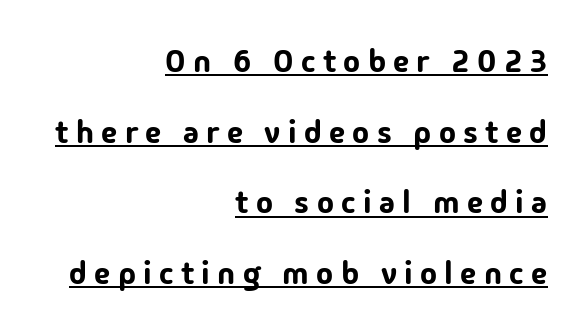
Q: Is the text italic (slanted)? A: No, it is upright.
Q: Is the typeface a serif or a sans-serif typeface? A: Sans-serif.
Q: Is the text underlined? A: Yes.
Q: How is the paragraph aligned? A: Right-aligned.
Q: Is the spacing between letters normal or unusually wide? A: Unusually wide.
Q: Is the spacing between lines tight, normal or loose? A: Loose.
Q: Width (condensed, normal, or wide)? A: Normal.
Q: Stroke contrast? A: Low.
Q: x-height? A: Medium.
Q: Monospaced? A: No.
